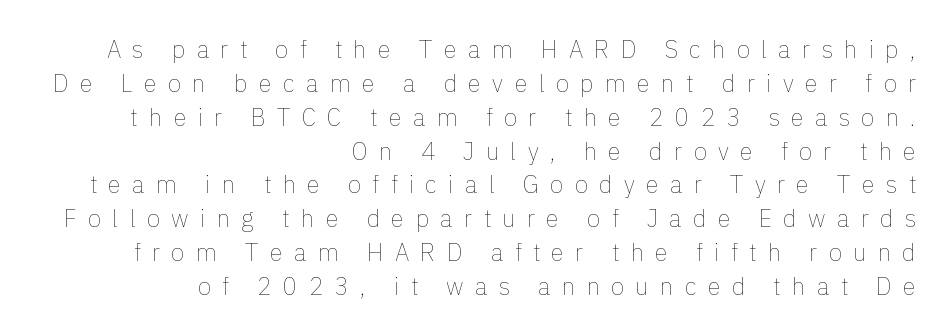
{"italic": "no", "bold": "no", "underline": "no", "align": "right", "line_spacing": "normal", "line_spacing_ratio": 1.41, "letter_spacing": "wide", "letter_spacing_em": 0.47, "glyph_px": 24}
